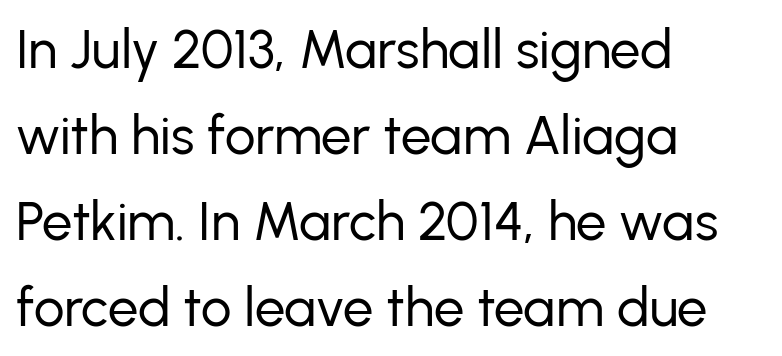
The image shows 54 px regular-weight sans-serif type, upright; set left-aligned, normal line spacing (1.59x), normal letter spacing, not underlined; low stroke contrast and a medium x-height.
